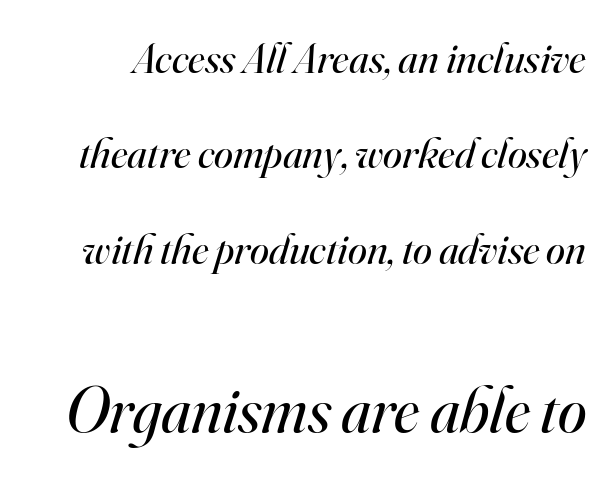
This sample trades compactness for vertical openness between lines. Block two is the big one; block one sits smaller above it. There's an unmistakable incline to the writing here. The font family rendered here belongs to the serif group. Nothing unusual about the tracking: characters are spaced as the font intends. No letter is thick-stroked: the sample isn't bold.
